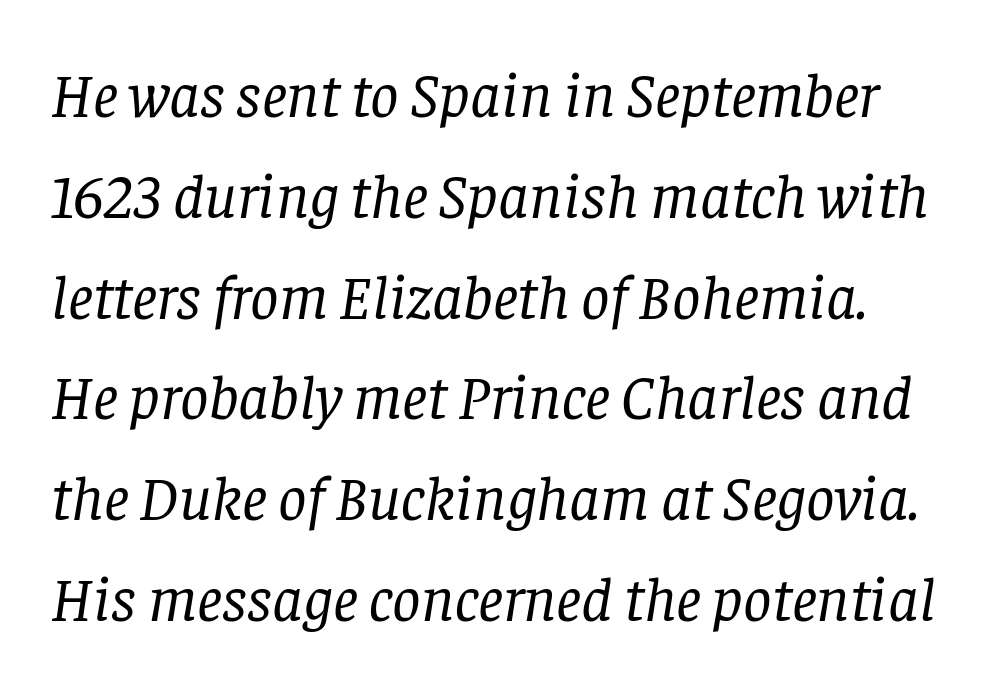
Q: Is the text bold? A: No.
Q: Is the text italic (slanted)? A: Yes, it leans right by about 8 degrees.
Q: Is the typeface a serif or a sans-serif typeface? A: Serif.
Q: Is the text underlined? A: No.
Q: Is the spacing between letters normal or unusually wide? A: Normal.
Q: Is the spacing between lines tight, normal or loose? A: Normal.
Q: Width (condensed, normal, or wide)? A: Normal.
Q: Stroke contrast? A: Low.
Q: x-height? A: Large.
Q: Monospaced? A: No.
